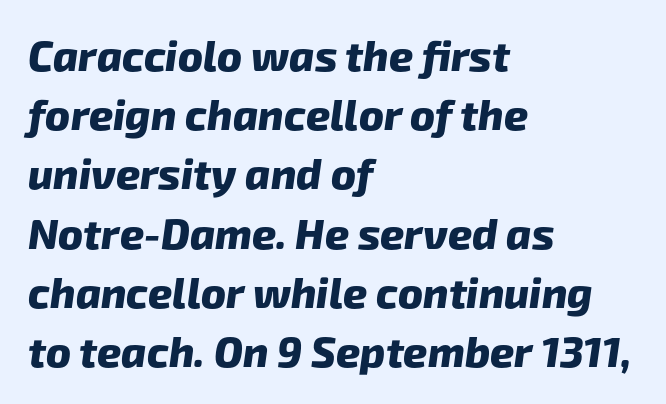
Q: Is the text bold? A: Yes.
Q: Is the typeface a serif or a sans-serif typeface? A: Sans-serif.
Q: Is the text underlined? A: No.
Q: How is the paragraph aligned? A: Left-aligned.
Q: Is the spacing between letters normal or unusually wide? A: Normal.
Q: Is the spacing between lines tight, normal or loose? A: Normal.
Q: Width (condensed, normal, or wide)? A: Normal.
Q: Stroke contrast? A: Low.
Q: x-height? A: Medium.
Q: Monospaced? A: No.
